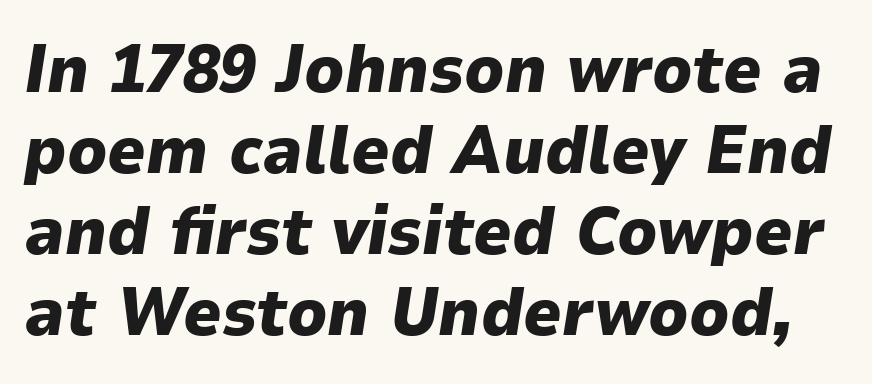
The image shows 67 px heavy type, italic (leaning right); set line spacing 1.21x, normal letter spacing, not underlined; low stroke contrast and a medium x-height.
